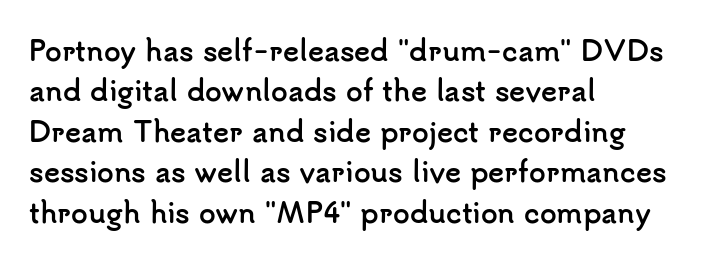
Q: Is the text bold? A: Yes.
Q: Is the text italic (slanted)? A: No, it is upright.
Q: Is the text underlined? A: No.
Q: How is the paragraph aligned? A: Left-aligned.
Q: Is the spacing between letters normal or unusually wide? A: Normal.
Q: Is the spacing between lines tight, normal or loose? A: Normal.
